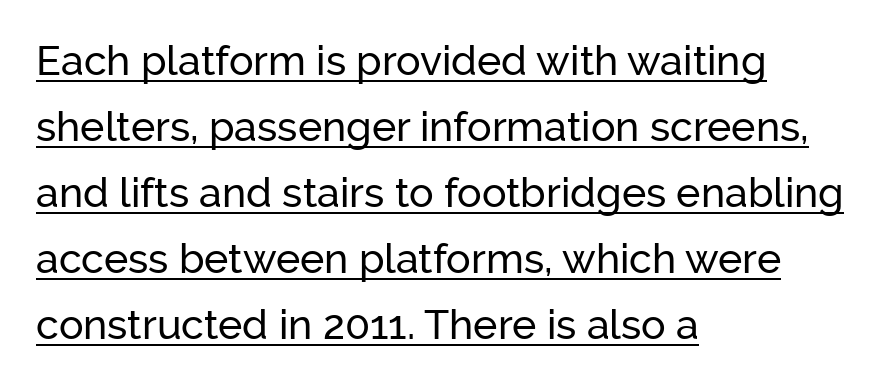
{"serif": "no", "italic": "no", "width": "normal", "stroke_contrast": "low", "x_height": "medium", "monospaced": "no", "underline": "yes", "align": "left", "line_spacing": "normal", "line_spacing_ratio": 1.61, "letter_spacing": "normal", "letter_spacing_em": 0.0, "glyph_px": 41}
